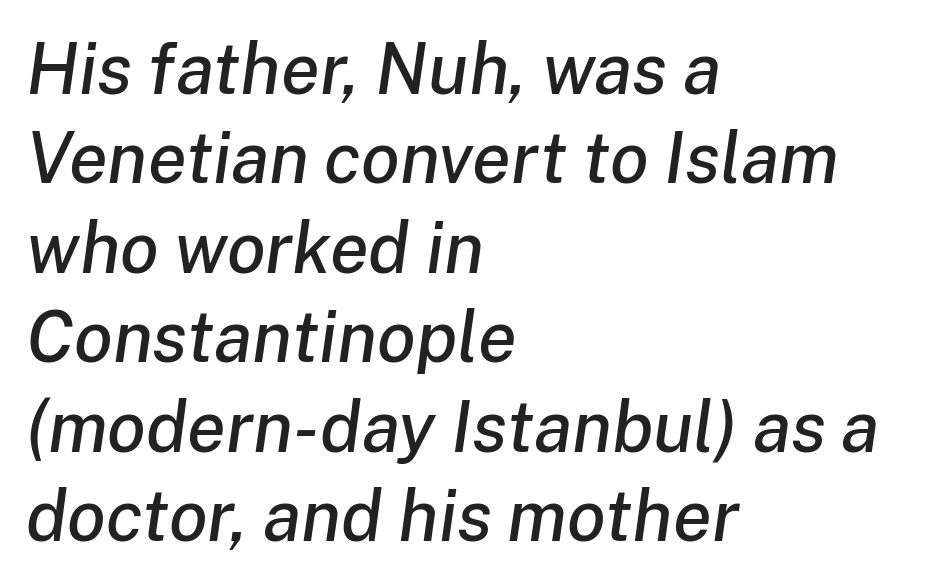
Horizontal bands of white between lines are of average thickness. Every character sits at an angle, as italics do. The compositor pushed each line to the left boundary. Decoration check: the copy has no underline. The letters advance in unequal steps, a hallmark of proportional type. Glyph-to-glyph distance matches everyday printed text.
